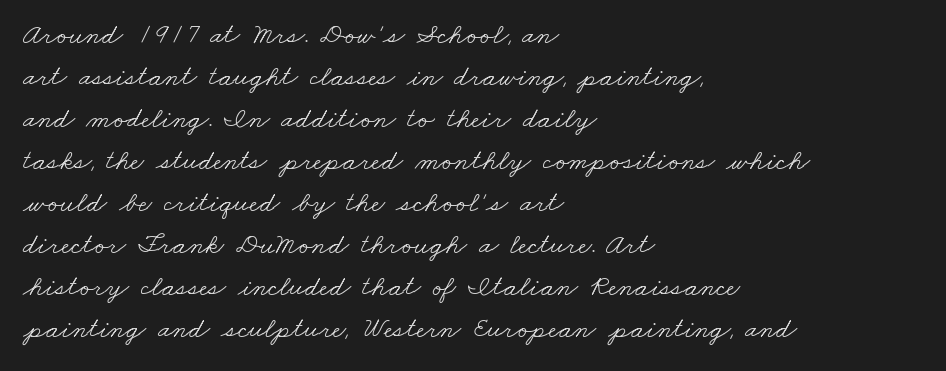
The setting favours the left margin, as ordinary paragraphs usually do. These lines are rendered in a variable-pitch font. Words appear dense and cohesive because spacing is normal. Font category for this specimen: serif. Nothing heavy about these letters — not bold at all. What's the leading like? Ordinary, nothing unusual.
